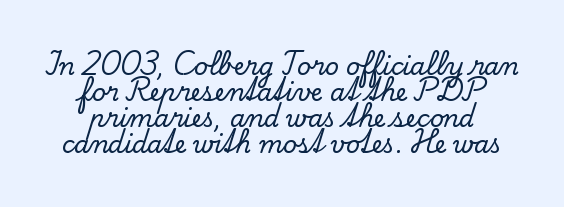
Q: Is the text italic (slanted)? A: Yes.
Q: Is the text underlined? A: No.
Q: How is the paragraph aligned? A: Centered.
Q: Is the spacing between letters normal or unusually wide? A: Normal.
Q: Is the spacing between lines tight, normal or loose? A: Tight.
